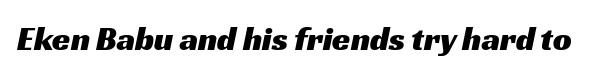
The image shows 33 px wide sans-serif type; set normal letter spacing, not underlined; medium stroke contrast and a medium x-height.
